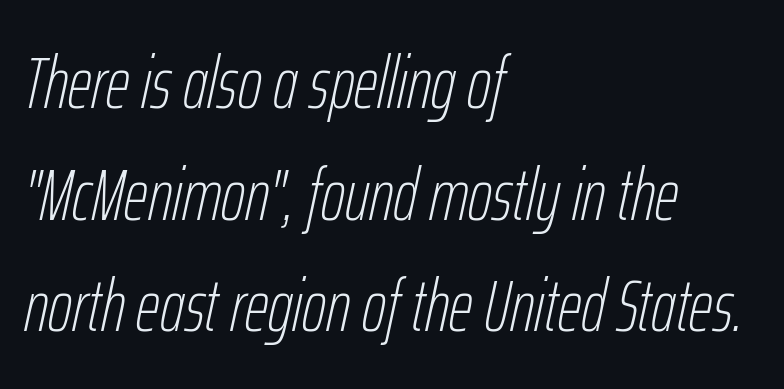
The image shows 74 px thin, condensed type, italic (leaning right); set left-aligned, normal line spacing (1.51x), normal letter spacing, not underlined; low stroke contrast and a medium x-height.
